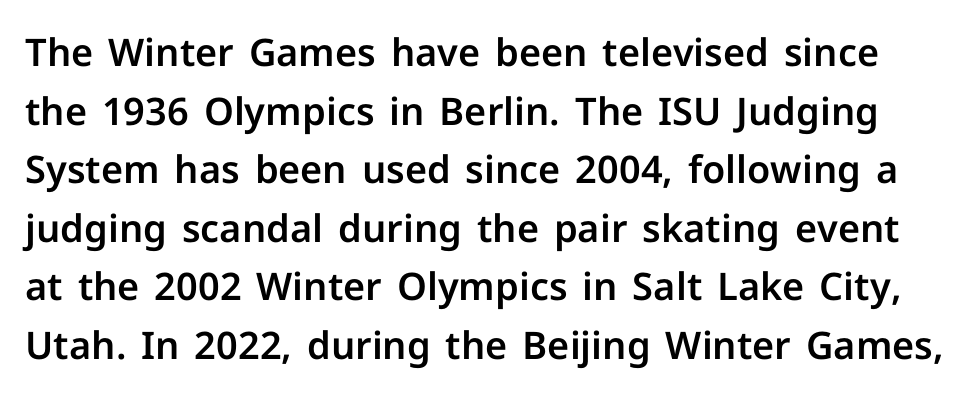
{"serif": "no", "italic": "no", "width": "normal", "stroke_contrast": "low", "x_height": "medium", "monospaced": "no", "underline": "no", "line_spacing": "normal", "line_spacing_ratio": 1.54, "letter_spacing": "normal", "letter_spacing_em": 0.0, "glyph_px": 38}
